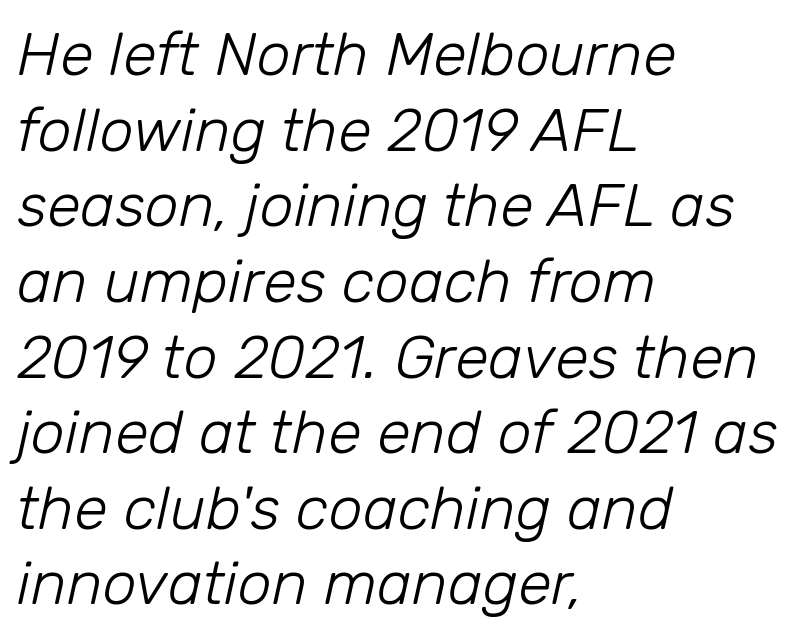
The image shows 61 px light type, italic (leaning right); set left-aligned, line spacing 1.24x, normal letter spacing, not underlined; low stroke contrast and a medium x-height.
